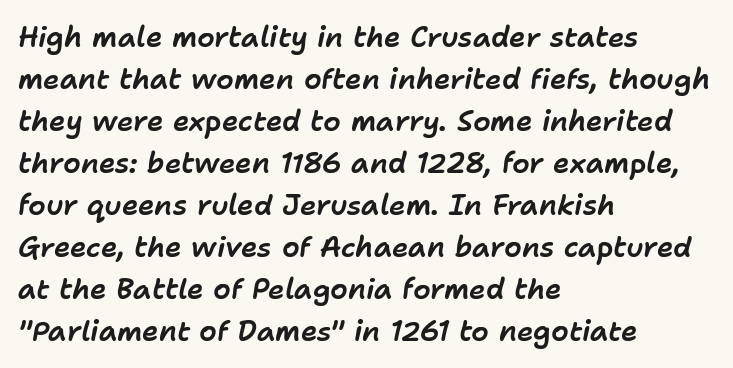
The block of text has a typical density, with ordinary space between rows. Inter-character spacing is left at the font's built-in metrics. These lines are rendered in a variable-pitch font. The whole block is typeset with a tilt. The string is rendered with underlining switched off.
